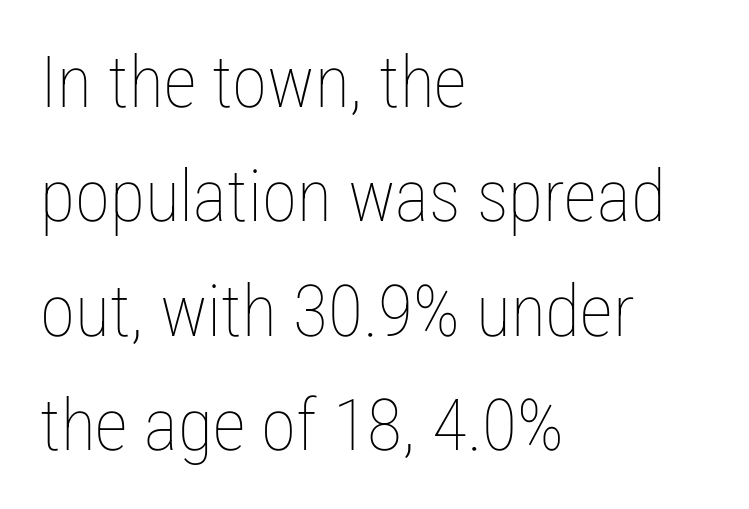
Weight: in the light-to-regular range. Posture: upright roman. These lines stack with their left ends in a neat column. The specimen omits any rule beneath the text block's lines. The passage shown has conventional tracking throughout. Proportional: the letters do not fall into vertical columns.
